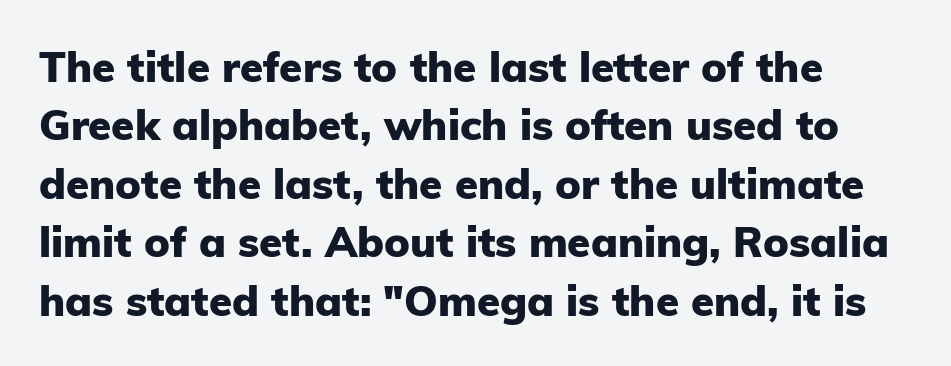
{"serif": "no", "italic": "no", "bold": "yes", "weight": "heavy", "width": "normal", "stroke_contrast": "low", "x_height": "medium", "monospaced": "no", "underline": "no", "align": "left", "line_spacing": "normal", "line_spacing_ratio": 1.39, "letter_spacing": "normal", "letter_spacing_em": 0.0, "glyph_px": 42}
